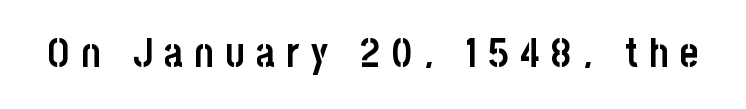
Q: Is the text bold? A: Yes.
Q: Is the text italic (slanted)? A: No, it is upright.
Q: Is the typeface a serif or a sans-serif typeface? A: Sans-serif.
Q: Is the text underlined? A: No.
Q: Is the spacing between letters normal or unusually wide? A: Unusually wide.
Q: Width (condensed, normal, or wide)? A: Condensed.
Q: Stroke contrast? A: Low.
Q: x-height? A: Large.
Q: Monospaced? A: No.
